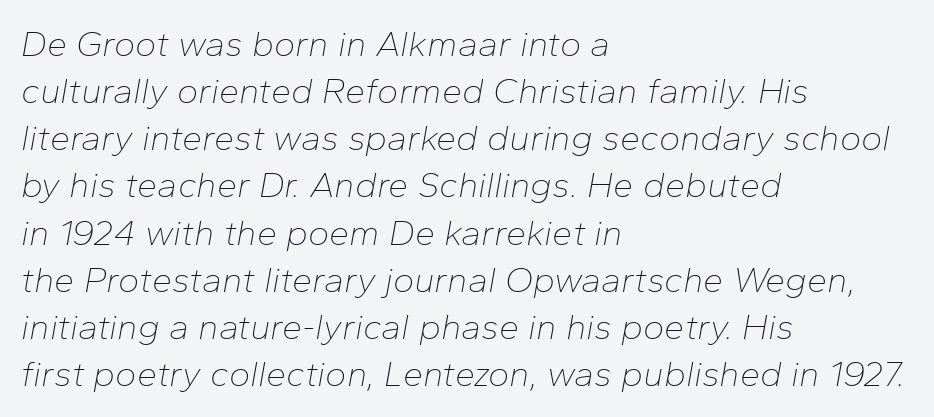
Q: Is the text bold? A: No.
Q: Is the text italic (slanted)? A: Yes, it leans right by about 10 degrees.
Q: Is the text underlined? A: No.
Q: How is the paragraph aligned? A: Left-aligned.
Q: Is the spacing between letters normal or unusually wide? A: Normal.
Q: Is the spacing between lines tight, normal or loose? A: Normal.
Q: Width (condensed, normal, or wide)? A: Normal.
Q: Stroke contrast? A: Low.
Q: x-height? A: Medium.
Q: Monospaced? A: No.
